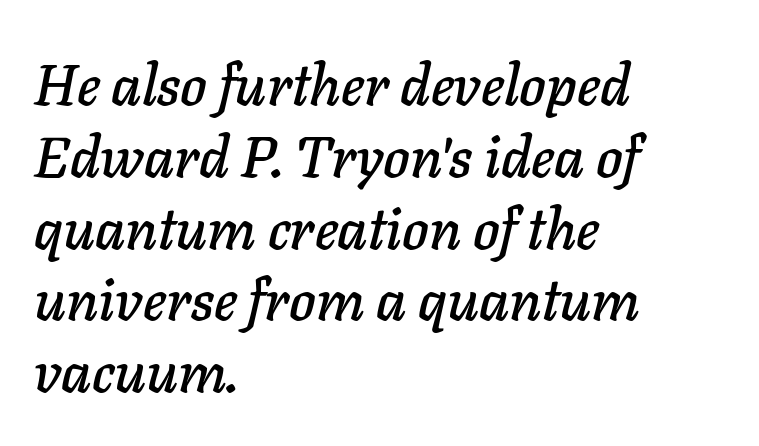
The letters advance in unequal steps, a hallmark of proportional type. Letters rest on an invisible, unmarked baseline. Emphasis-style slanted type is in use. How are the letters spaced? Ordinarily, with no added tracking. The passage shown stacks its lines at a standard gap. Left-aligned paragraph, ragged on the right.
